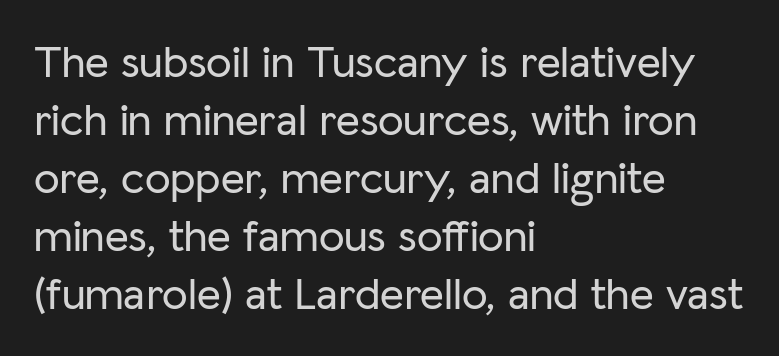
{"serif": "no", "italic": "no", "width": "normal", "stroke_contrast": "low", "x_height": "medium", "monospaced": "no", "underline": "no", "align": "left", "line_spacing": "normal", "line_spacing_ratio": 1.26, "letter_spacing": "normal", "letter_spacing_em": 0.0, "glyph_px": 46}
